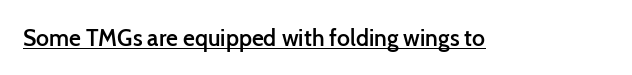
A typesetter would call this zero additional tracking. The rendered words wear a rule along their underside. Every character sits straight up, as roman type does. Typesetter's note: demi weight, one step under bold.
